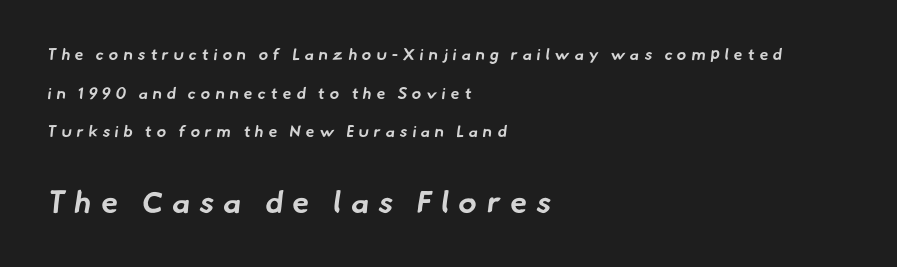
The image shows 31 px bold sans-serif type; set left-aligned, loose line spacing (2.42x), unusually wide letter spacing (+0.3 em), not underlined; the second (bottom) block is 1.94x larger; low stroke contrast and a small x-height.
